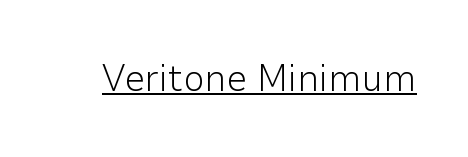
The image shows 38 px light sans-serif type, upright; set normal letter spacing, underlined; low stroke contrast and a medium x-height.
